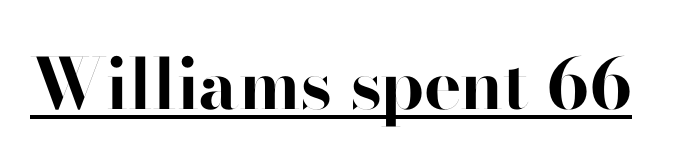
{"serif": "no", "italic": "no", "bold": "yes", "weight": "bold", "width": "normal", "stroke_contrast": "high", "x_height": "small", "monospaced": "no", "underline": "yes", "letter_spacing": "normal", "letter_spacing_em": 0.0, "glyph_px": 70}
